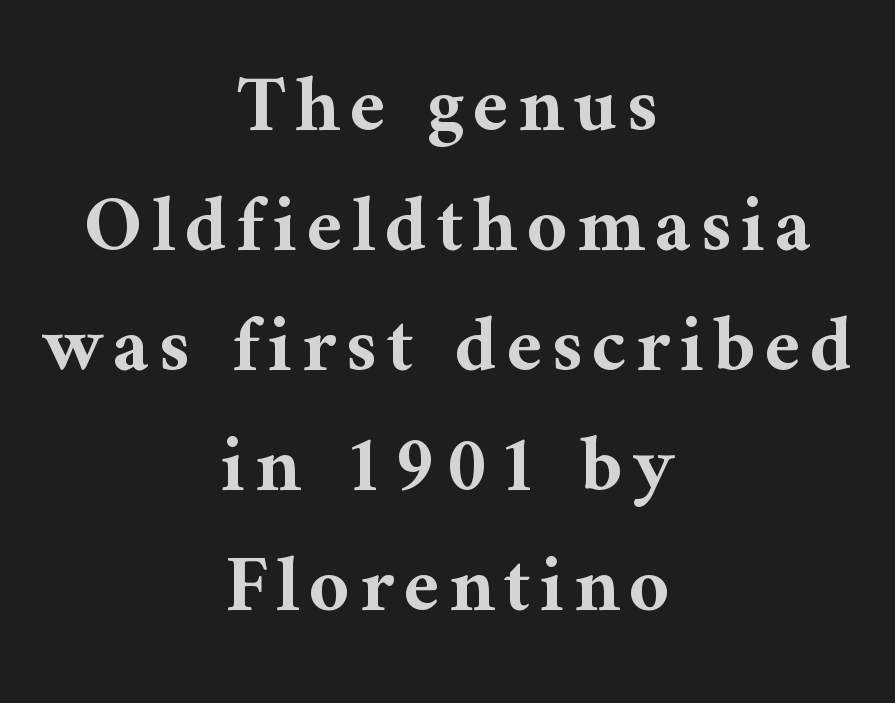
Q: Is the text bold? A: Yes.
Q: Is the text italic (slanted)? A: No, it is upright.
Q: Is the typeface a serif or a sans-serif typeface? A: Serif.
Q: Is the text underlined? A: No.
Q: How is the paragraph aligned? A: Centered.
Q: Is the spacing between lines tight, normal or loose? A: Normal.
Q: Width (condensed, normal, or wide)? A: Normal.
Q: Stroke contrast? A: Medium.
Q: x-height? A: Medium.
Q: Monospaced? A: No.
